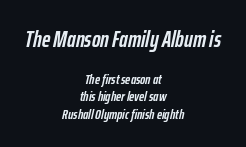
{"italic": "yes", "lean": "right", "slant_degrees": 12, "bold": "yes", "underline": "no", "align": "center", "line_spacing": "normal", "line_spacing_ratio": 1.27, "letter_spacing": "normal", "letter_spacing_em": 0.0, "larger_block": "first", "size_ratio": 1.64, "glyph_px": 23}
